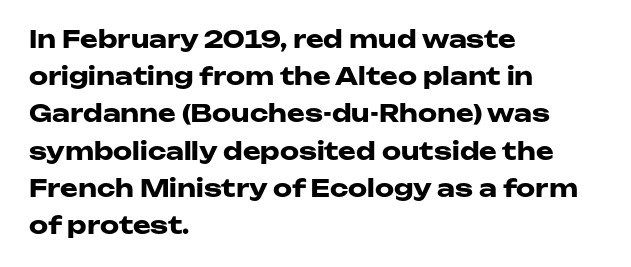
The image shows 24 px bold type, upright; set left-aligned, normal line spacing (1.55x), normal letter spacing, not underlined.
